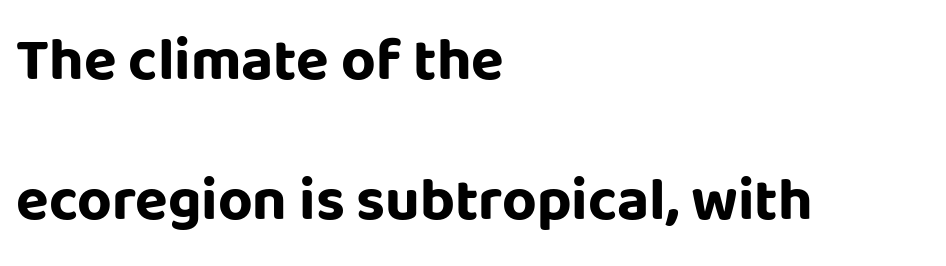
The face used here is rendered with its standard letterfit. The letters stand upright; this is a roman face. Reading down the column, the eye jumps a long way to each next line. The letters advance in unequal steps, a hallmark of proportional type. The passage shown is emphatically bold. Bare-footed words on every line.
